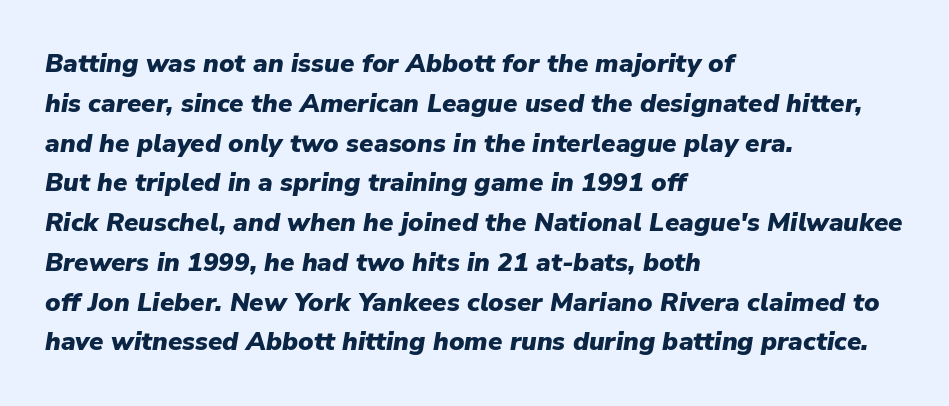
{"italic": "yes", "lean": "right", "slant_degrees": 9, "bold": "yes", "underline": "no", "align": "left", "line_spacing": "normal", "line_spacing_ratio": 1.53, "letter_spacing": "normal", "letter_spacing_em": 0.0, "glyph_px": 26}
